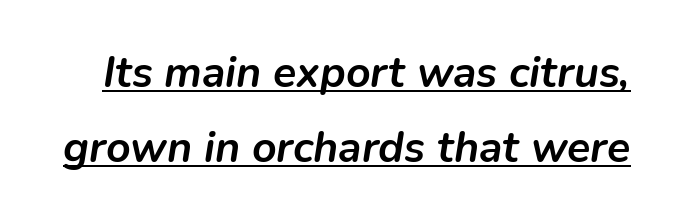
The image shows 43 px semibold type, italic (leaning right); set line spacing 1.74x, normal letter spacing, underlined; low stroke contrast and a medium x-height.
